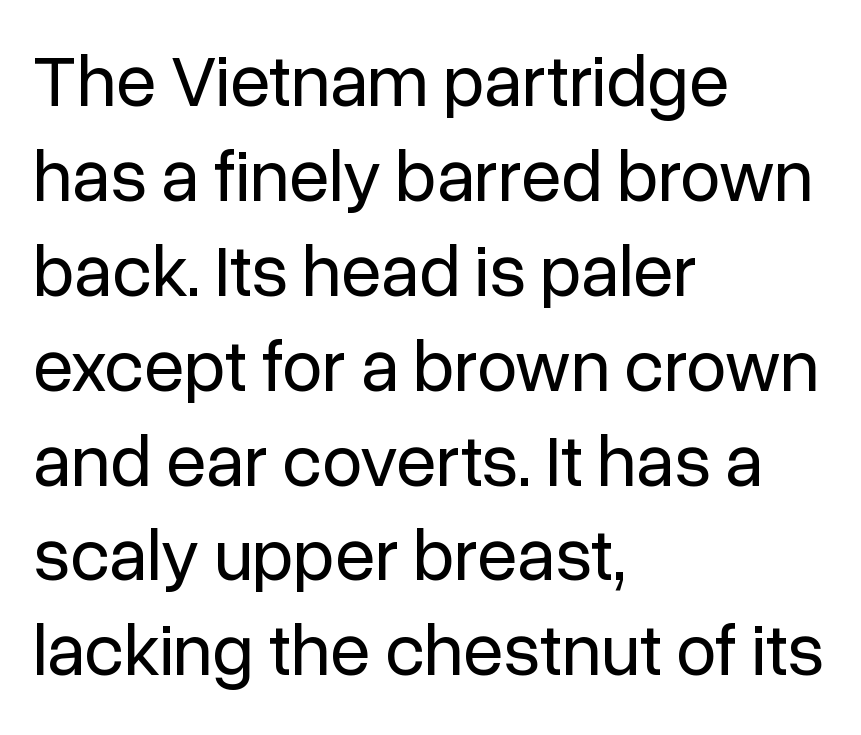
Heaviness? Minimal to ordinary, like unemphasized prose. Short note: letters normally spaced. Proportional: the letters do not fall into vertical columns. Are there feet on the stems? There aren't — it's a sans. Line beginnings align vertically; line endings do not.
